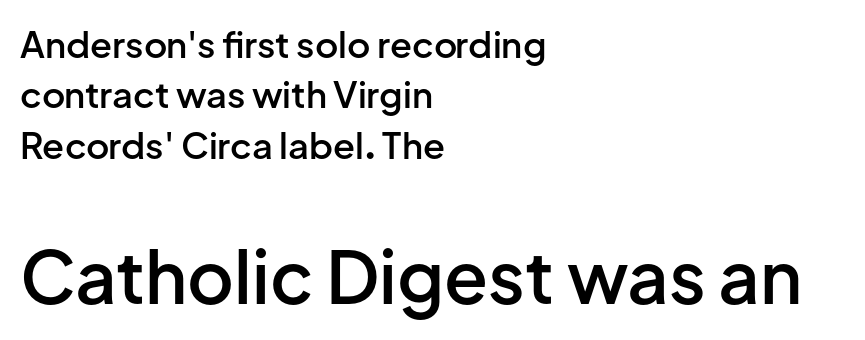
The image shows 72 px semibold sans-serif type, upright; set left-aligned, normal line spacing (1.4x), normal letter spacing, not underlined; the second (bottom) block is 2.0x larger; low stroke contrast and a medium x-height.
